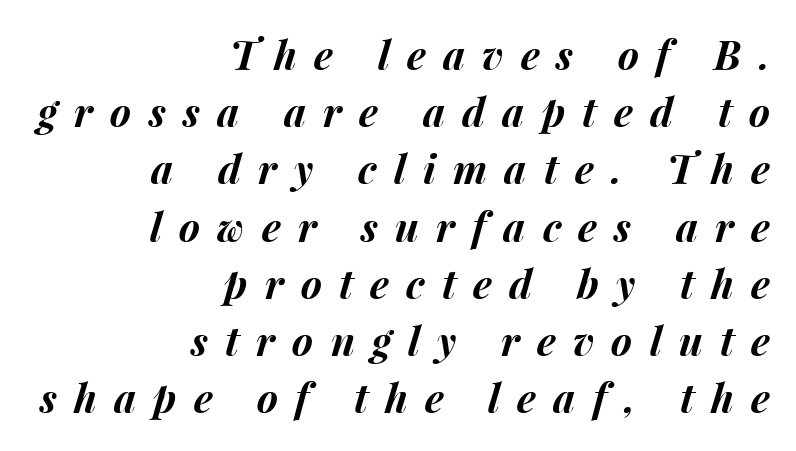
The image shows 40 px bold type, italic (leaning right); set right-aligned, normal line spacing (1.43x), unusually wide letter spacing (+0.43 em), not underlined; medium stroke contrast and a medium x-height.
